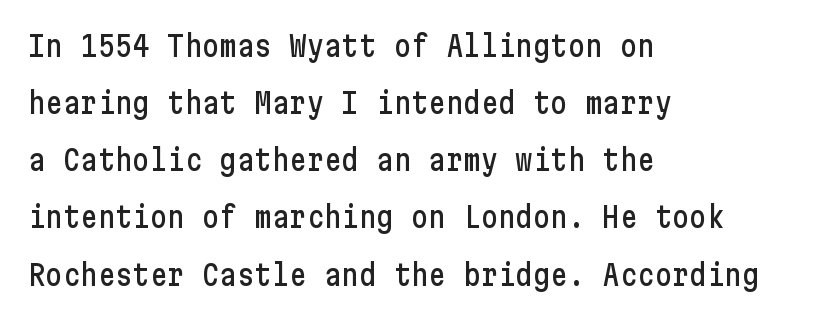
This rendering features lettering with no underline. The letterforms sit shoulder to shoulder at normal distance. Line starts are locked; line ends wander. The letters stand straight up with perfectly vertical stems. Honestly, the rows look like they've been pulled way apart.
